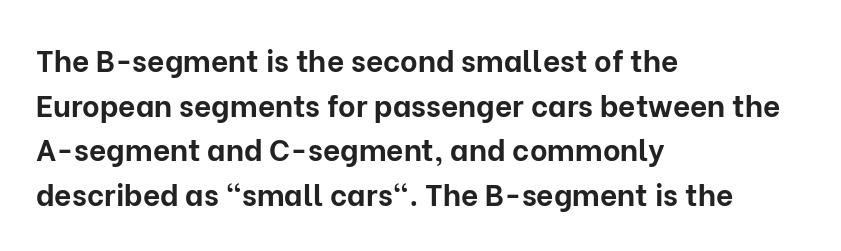
The image shows 30 px bold sans-serif type, upright; set left-aligned, normal line spacing (1.49x), normal letter spacing, not underlined; low stroke contrast and a medium x-height.
